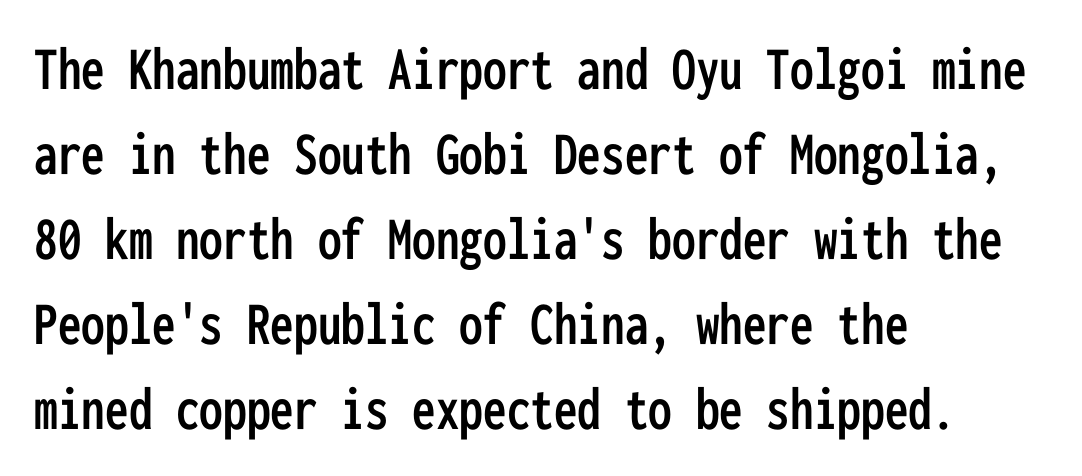
Spacing verdict: monospaced, one width for all characters. If you drew a ruler down the left edge, every line would touch it. Posture: straight, roman, zero tilt. The face used here is rendered with its standard letterfit. How would I describe the line gaps? Plain and ordinary.
